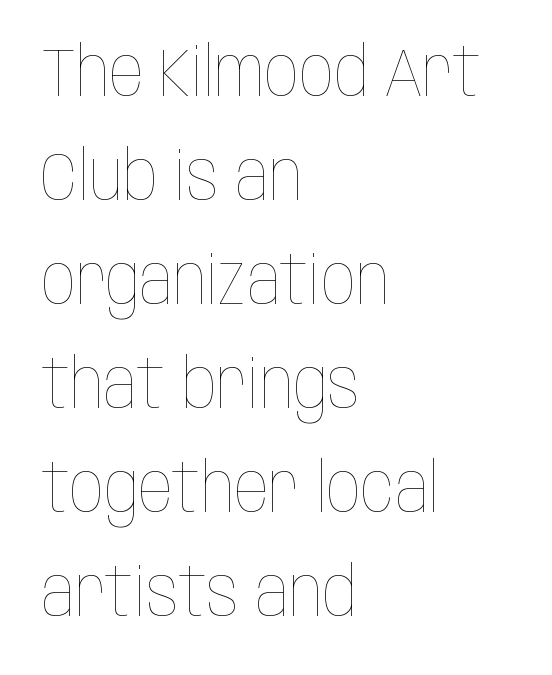
Q: Is the text bold? A: No.
Q: Is the text italic (slanted)? A: No, it is upright.
Q: Is the text underlined? A: No.
Q: How is the paragraph aligned? A: Left-aligned.
Q: Is the spacing between letters normal or unusually wide? A: Normal.
Q: Is the spacing between lines tight, normal or loose? A: Normal.
Q: Width (condensed, normal, or wide)? A: Condensed.
Q: Stroke contrast? A: Low.
Q: x-height? A: Large.
Q: Monospaced? A: No.
